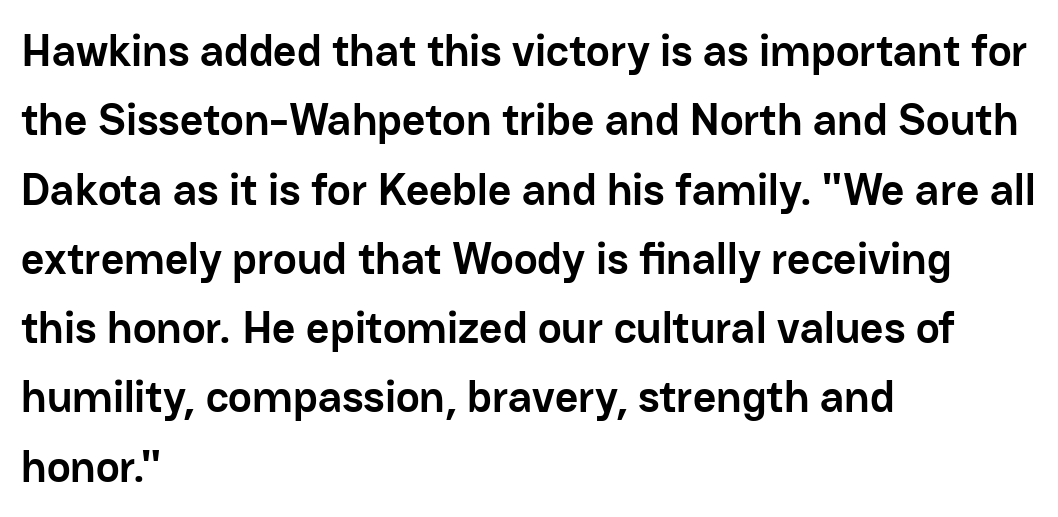
The image shows 45 px semibold sans-serif type, upright; set left-aligned, normal line spacing (1.54x), normal letter spacing, not underlined; low stroke contrast and a medium x-height.
